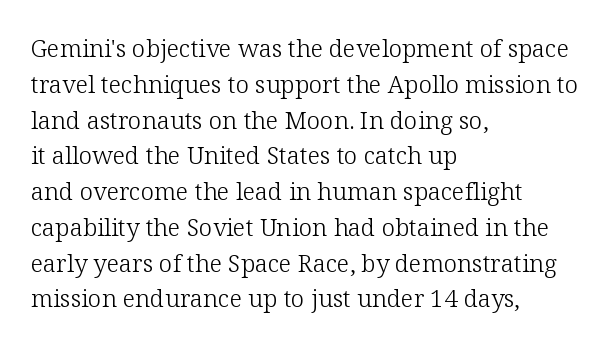
Q: Is the text bold? A: No.
Q: Is the text italic (slanted)? A: No, it is upright.
Q: Is the text underlined? A: No.
Q: How is the paragraph aligned? A: Left-aligned.
Q: Is the spacing between letters normal or unusually wide? A: Normal.
Q: Is the spacing between lines tight, normal or loose? A: Normal.
